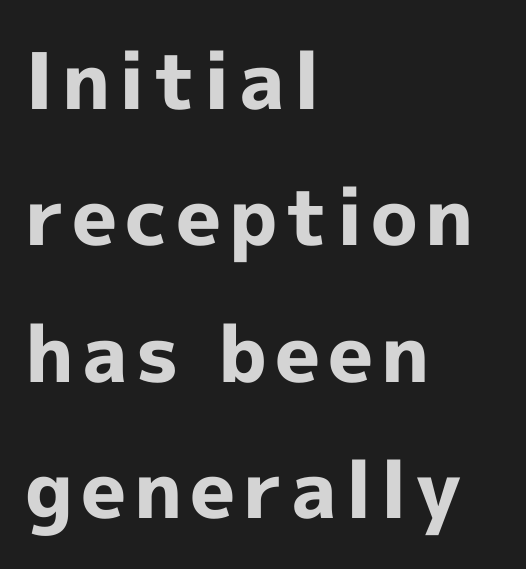
You'd pick this weight for a headline — it's a proper bold. If you drew a ruler down the left edge, every line would touch it. What kind of face is this? One without serifs — a sans. The face used here is proportionally spaced, like ordinary book or web type. Style check: upright. The gap between lines stays unmarked.
